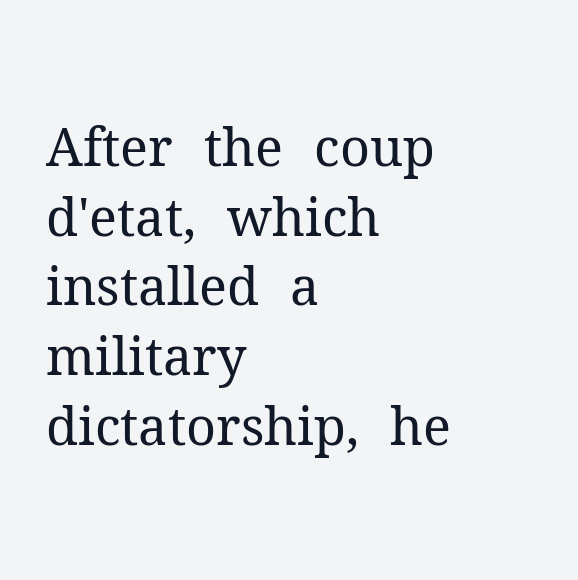
{"serif": "yes", "italic": "no", "bold": "no", "weight": "regular", "width": "normal", "stroke_contrast": "medium", "x_height": "medium", "monospaced": "no", "underline": "no", "align": "left", "line_spacing": "normal", "line_spacing_ratio": 1.34, "letter_spacing": "normal", "letter_spacing_em": 0.0, "glyph_px": 52}
